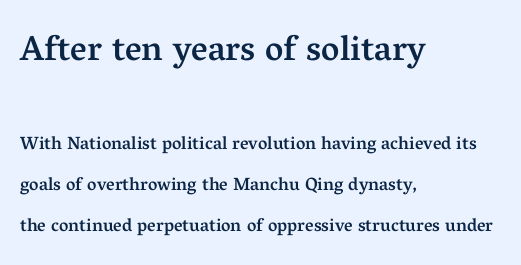
Q: Is the text bold? A: Semi-bold.
Q: Is the text italic (slanted)? A: No, it is upright.
Q: Is the typeface a serif or a sans-serif typeface? A: Serif.
Q: Is the text underlined? A: No.
Q: How is the paragraph aligned? A: Left-aligned.
Q: Is the spacing between letters normal or unusually wide? A: Normal.
Q: Is the spacing between lines tight, normal or loose? A: Loose.
Q: Which block of text is set in a larger size, the first (top) or the second (bottom)? A: The first (top) one.
Q: Width (condensed, normal, or wide)? A: Normal.
Q: Stroke contrast? A: Medium.
Q: x-height? A: Medium.
Q: Monospaced? A: No.
